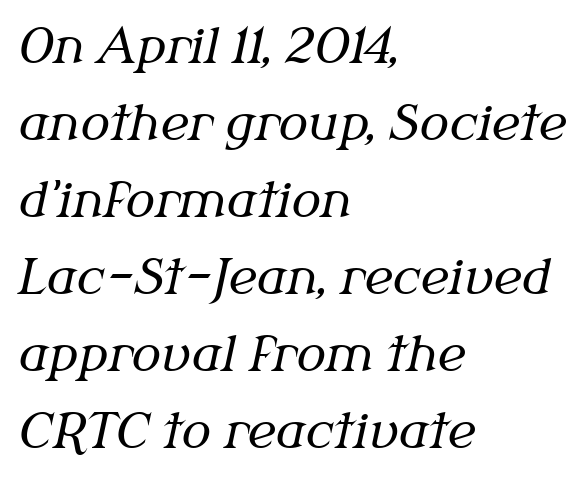
The image shows 49 px regular-weight serif type, italic (leaning right); set left-aligned, normal line spacing (1.57x), normal letter spacing, not underlined; medium stroke contrast and a medium x-height.
